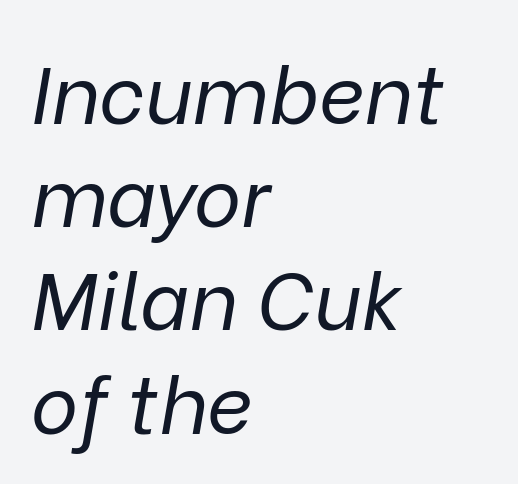
{"italic": "yes", "lean": "right", "slant_degrees": 9, "bold": "no", "weight": "regular", "width": "normal", "stroke_contrast": "low", "x_height": "medium", "monospaced": "no", "underline": "no", "align": "left", "line_spacing": "normal", "line_spacing_ratio": 1.29, "letter_spacing": "normal", "letter_spacing_em": 0.0, "glyph_px": 80}
